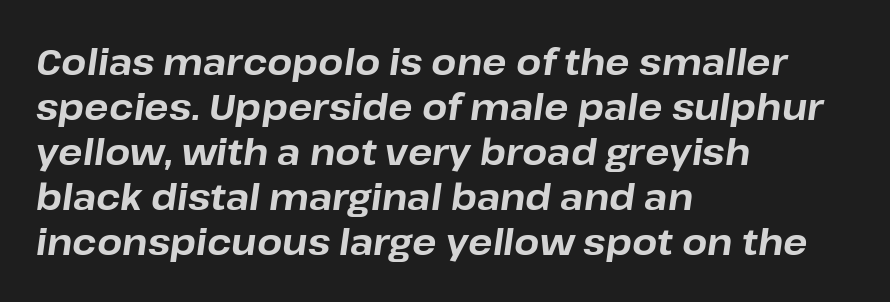
Q: Is the text bold? A: Yes.
Q: Is the text italic (slanted)? A: Yes, it leans right by about 8 degrees.
Q: Is the text underlined? A: No.
Q: How is the paragraph aligned? A: Left-aligned.
Q: Is the spacing between letters normal or unusually wide? A: Normal.
Q: Is the spacing between lines tight, normal or loose? A: Normal.
Q: Width (condensed, normal, or wide)? A: Normal.
Q: Stroke contrast? A: Low.
Q: x-height? A: Medium.
Q: Monospaced? A: No.
